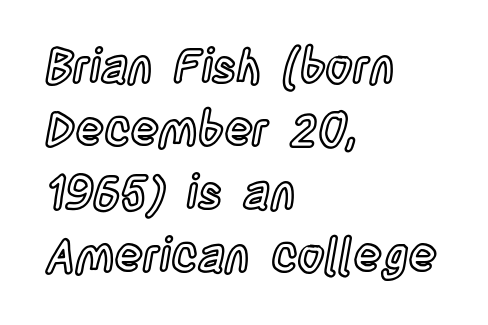
{"width": "condensed", "x_height": "large", "monospaced": "no", "underline": "no", "align": "left", "line_spacing": "normal", "line_spacing_ratio": 1.34, "letter_spacing": "normal", "letter_spacing_em": 0.0, "glyph_px": 47}
